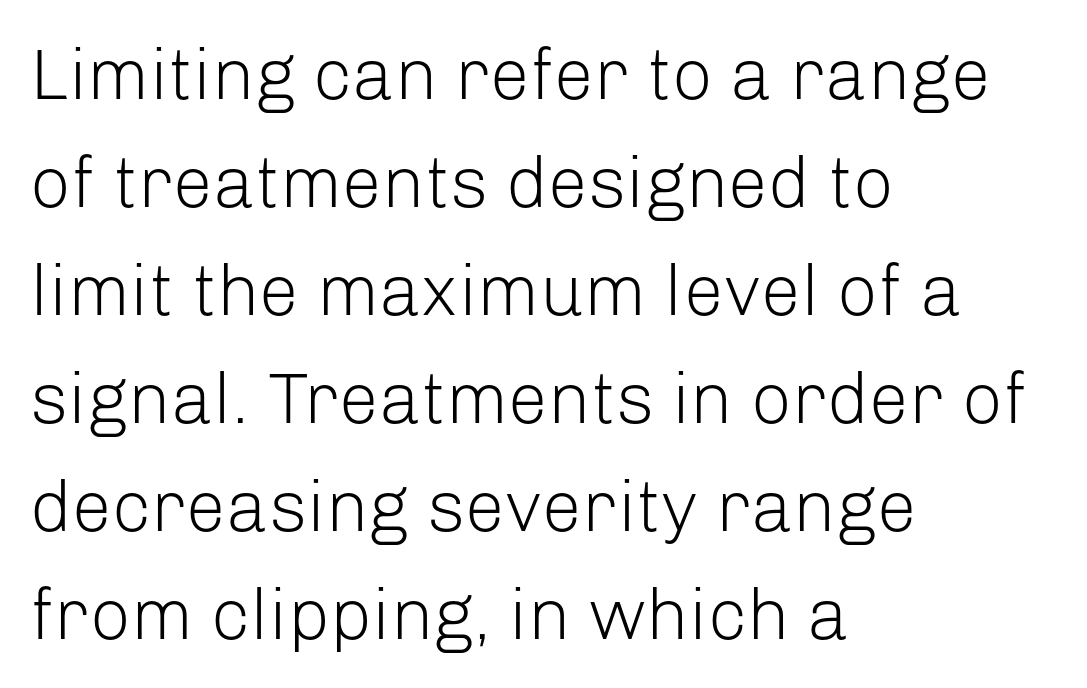
Q: Is the text bold? A: No.
Q: Is the text italic (slanted)? A: No, it is upright.
Q: Is the typeface a serif or a sans-serif typeface? A: Sans-serif.
Q: Is the text underlined? A: No.
Q: How is the paragraph aligned? A: Left-aligned.
Q: Is the spacing between letters normal or unusually wide? A: Normal.
Q: Is the spacing between lines tight, normal or loose? A: Normal.
Q: Width (condensed, normal, or wide)? A: Normal.
Q: Stroke contrast? A: Low.
Q: x-height? A: Medium.
Q: Monospaced? A: No.
